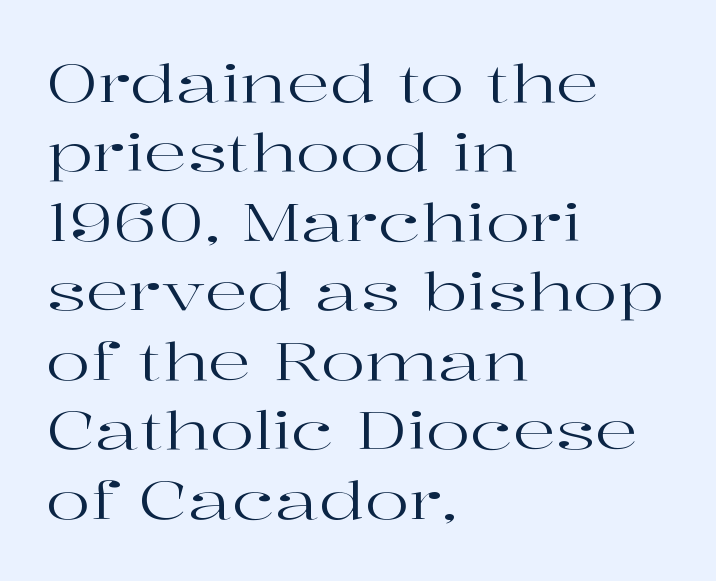
{"serif": "yes", "italic": "no", "bold": "no", "weight": "regular", "width": "wide", "stroke_contrast": "high", "x_height": "medium", "monospaced": "no", "underline": "no", "align": "left", "line_spacing": "normal", "line_spacing_ratio": 1.31, "letter_spacing": "normal", "letter_spacing_em": 0.0, "glyph_px": 53}
